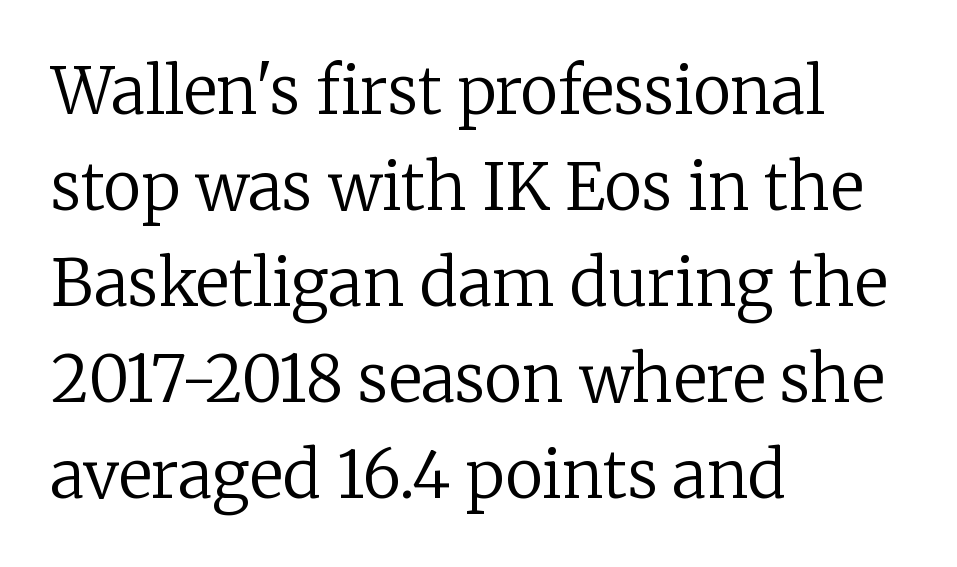
The image shows 64 px regular-weight serif type, upright; set left-aligned, normal line spacing (1.5x), normal letter spacing, not underlined; low stroke contrast and a medium x-height.
